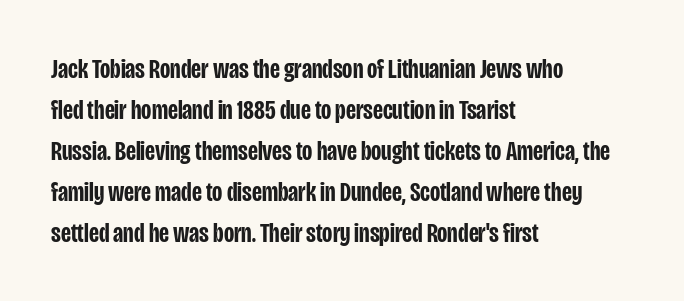
The image shows 28 px semibold, condensed sans-serif type, upright; set left-aligned, normal line spacing (1.46x), normal letter spacing, not underlined; low stroke contrast and a large x-height.
